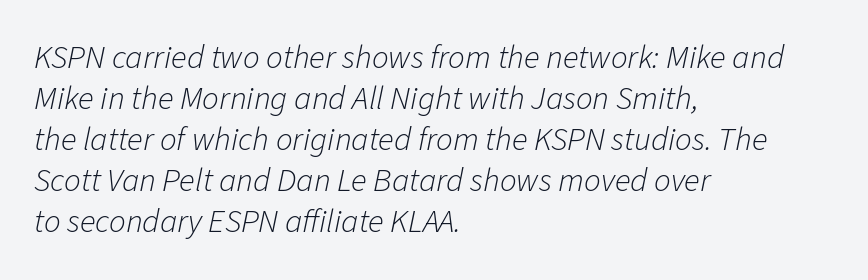
Q: Is the text bold? A: No.
Q: Is the text italic (slanted)? A: Yes, it leans right by about 11 degrees.
Q: Is the text underlined? A: No.
Q: How is the paragraph aligned? A: Left-aligned.
Q: Is the spacing between letters normal or unusually wide? A: Normal.
Q: Width (condensed, normal, or wide)? A: Normal.
Q: Stroke contrast? A: Low.
Q: x-height? A: Medium.
Q: Monospaced? A: No.
